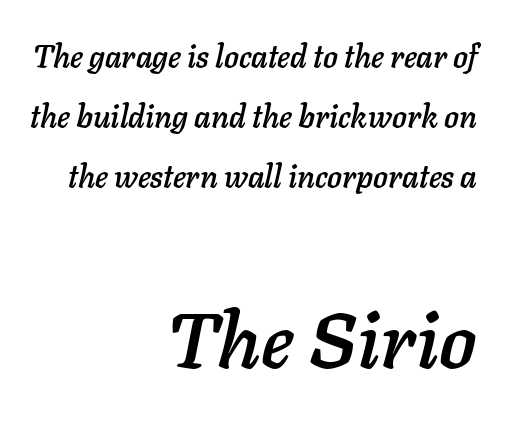
The image shows 78 px text type, italic (leaning right); set right-aligned, loose line spacing (1.93x), normal letter spacing, not underlined; the second (bottom) block is 2.52x larger; low stroke contrast and a medium x-height.
